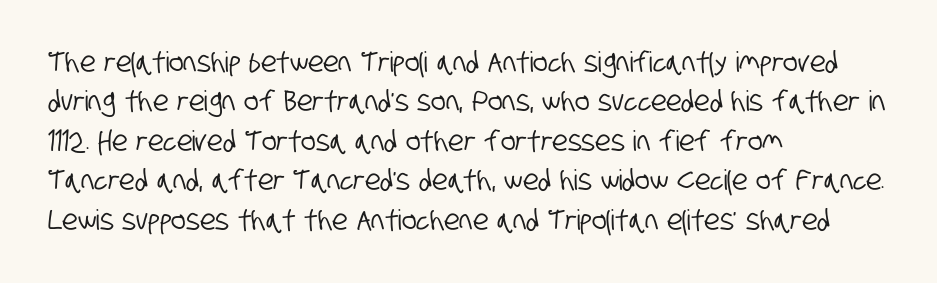
{"serif": "no", "width": "condensed", "stroke_contrast": "low", "x_height": "large", "monospaced": "no", "underline": "no", "align": "left", "line_spacing": "normal", "line_spacing_ratio": 1.41, "letter_spacing": "normal", "letter_spacing_em": 0.0, "glyph_px": 28}
